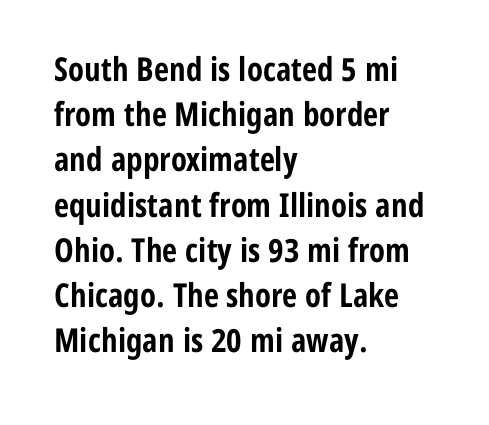
Q: Is the text bold? A: Yes.
Q: Is the text italic (slanted)? A: No, it is upright.
Q: Is the typeface a serif or a sans-serif typeface? A: Sans-serif.
Q: Is the text underlined? A: No.
Q: How is the paragraph aligned? A: Left-aligned.
Q: Is the spacing between letters normal or unusually wide? A: Normal.
Q: Is the spacing between lines tight, normal or loose? A: Normal.
Q: Width (condensed, normal, or wide)? A: Condensed.
Q: Stroke contrast? A: Low.
Q: x-height? A: Medium.
Q: Monospaced? A: No.
